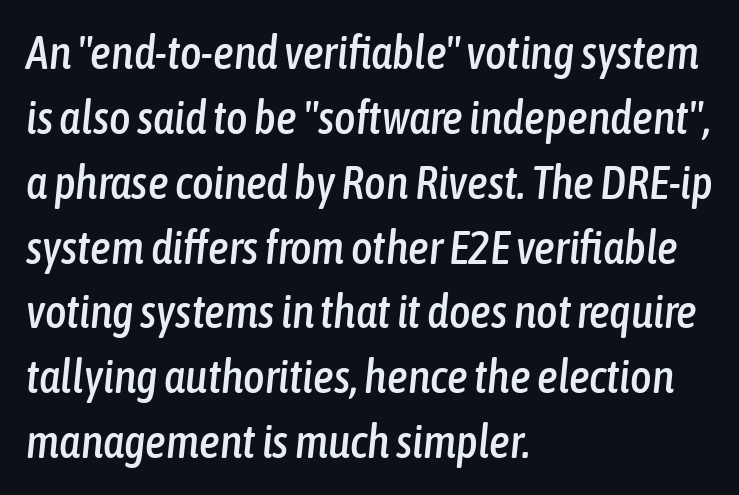
The image shows 46 px condensed type, italic (leaning right); set left-aligned, normal line spacing (1.41x), normal letter spacing, not underlined; low stroke contrast and a medium x-height.
